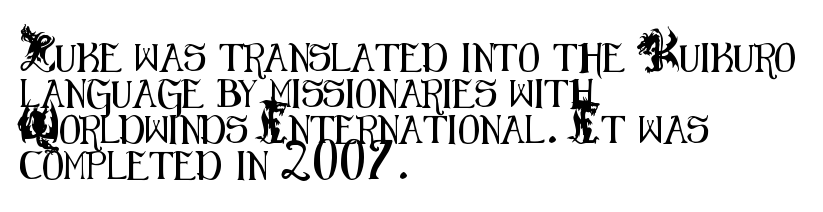
The image shows 28 px condensed sans-serif type, upright; set left-aligned, normal line spacing (1.29x), normal letter spacing, not underlined; medium stroke contrast and a small x-height.
